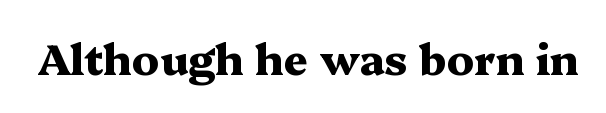
Q: Is the text bold? A: Yes.
Q: Is the text italic (slanted)? A: No, it is upright.
Q: Is the typeface a serif or a sans-serif typeface? A: Serif.
Q: Is the text underlined? A: No.
Q: Is the spacing between letters normal or unusually wide? A: Normal.
Q: Width (condensed, normal, or wide)? A: Wide.
Q: Stroke contrast? A: Medium.
Q: x-height? A: Medium.
Q: Monospaced? A: No.
